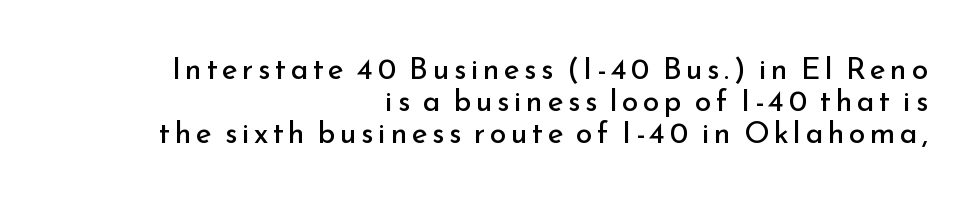
Q: Is the text bold? A: No.
Q: Is the text italic (slanted)? A: No, it is upright.
Q: Is the typeface a serif or a sans-serif typeface? A: Sans-serif.
Q: Is the text underlined? A: No.
Q: How is the paragraph aligned? A: Right-aligned.
Q: Is the spacing between lines tight, normal or loose? A: Tight.
Q: Width (condensed, normal, or wide)? A: Normal.
Q: Stroke contrast? A: Low.
Q: x-height? A: Small.
Q: Monospaced? A: No.
